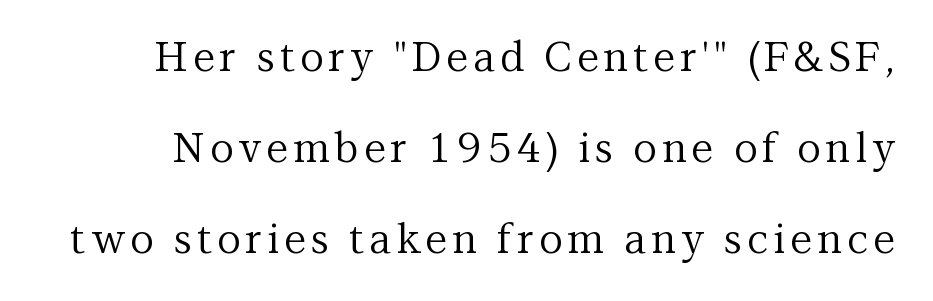
The image shows 41 px regular-weight serif type, upright; set loose line spacing (2.22x), not underlined; medium stroke contrast and a medium x-height.
